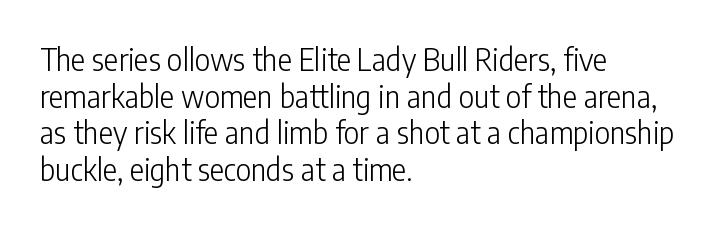
The image shows 30 px light, condensed sans-serif type, upright; set left-aligned, line spacing 1.22x, normal letter spacing, not underlined; low stroke contrast and a medium x-height.
